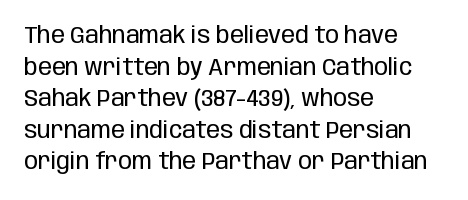
{"italic": "no", "bold": "no", "underline": "no", "align": "left", "line_spacing": "normal", "line_spacing_ratio": 1.37, "letter_spacing": "normal", "letter_spacing_em": 0.0, "glyph_px": 23}
